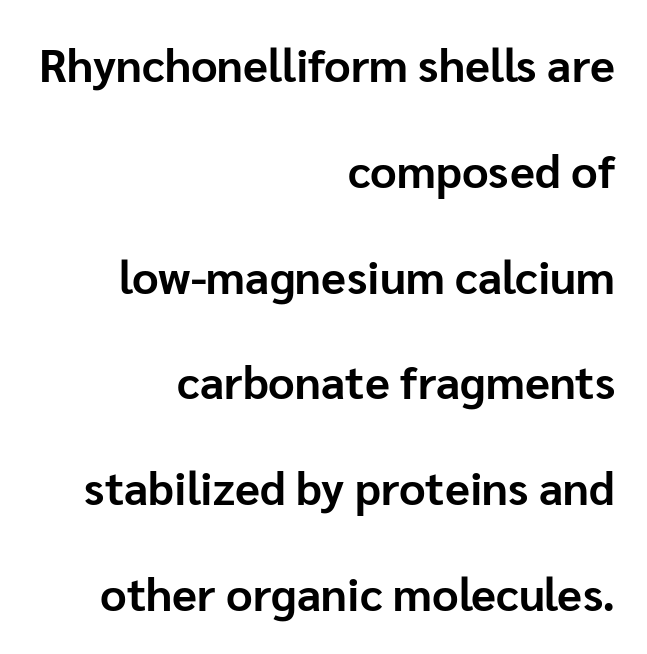
The image shows 46 px bold sans-serif type, upright; set right-aligned, loose line spacing (2.3x), normal letter spacing, not underlined; low stroke contrast and a medium x-height.
